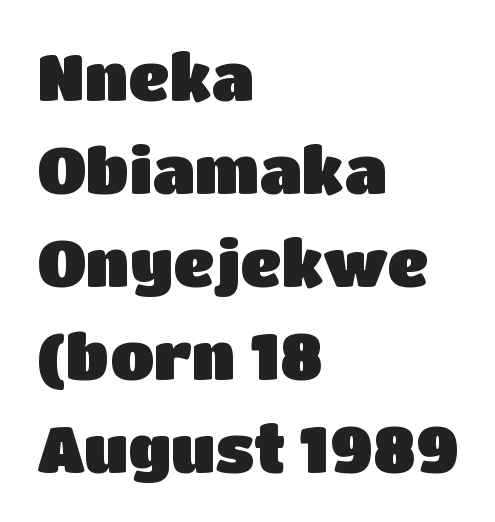
The image shows 65 px sans-serif type, upright; set left-aligned, normal line spacing (1.43x), normal letter spacing, not underlined; low stroke contrast and a large x-height.
